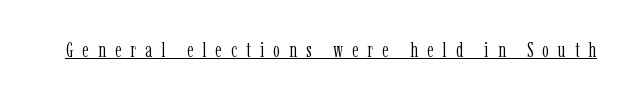
Q: Is the text bold? A: No.
Q: Is the text italic (slanted)? A: No, it is upright.
Q: Is the text underlined? A: Yes.
Q: Is the spacing between letters normal or unusually wide? A: Unusually wide.
